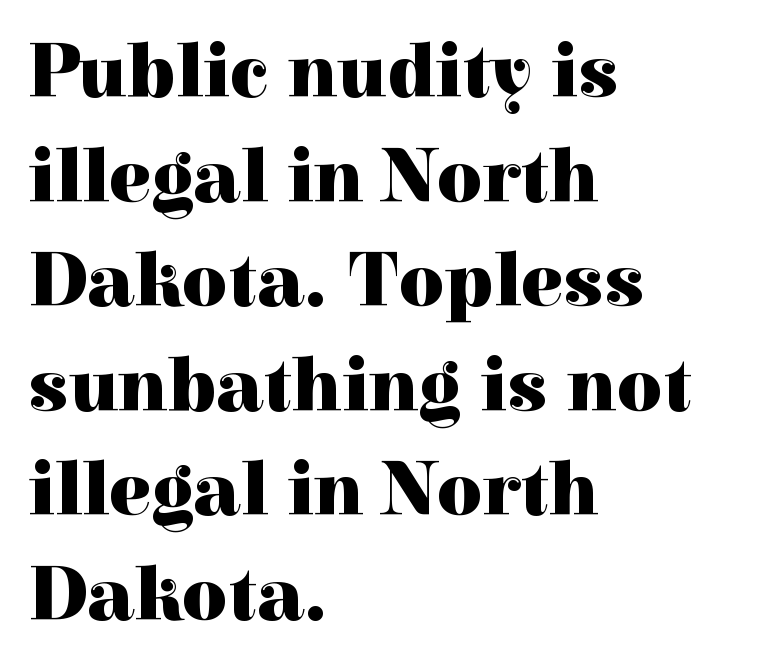
The image shows 78 px heavy serif type, upright; set left-aligned, normal line spacing (1.34x), normal letter spacing, not underlined; a medium x-height.
